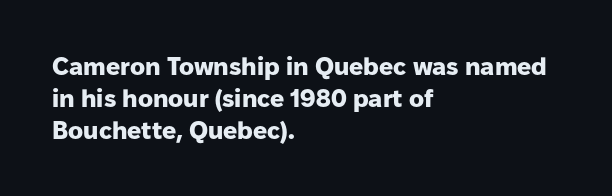
{"italic": "no", "bold": "yes", "underline": "no", "align": "left", "line_spacing": "normal", "line_spacing_ratio": 1.28, "letter_spacing": "normal", "letter_spacing_em": 0.0, "glyph_px": 25}
